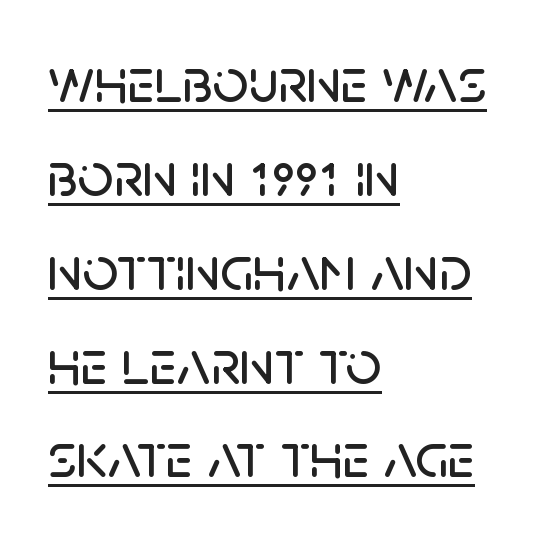
Q: Is the text italic (slanted)? A: No, it is upright.
Q: Is the typeface a serif or a sans-serif typeface? A: Sans-serif.
Q: Is the text underlined? A: Yes.
Q: How is the paragraph aligned? A: Left-aligned.
Q: Is the spacing between letters normal or unusually wide? A: Normal.
Q: Is the spacing between lines tight, normal or loose? A: Normal.
Q: Width (condensed, normal, or wide)? A: Normal.
Q: Stroke contrast? A: Low.
Q: x-height? A: Large.
Q: Monospaced? A: No.
